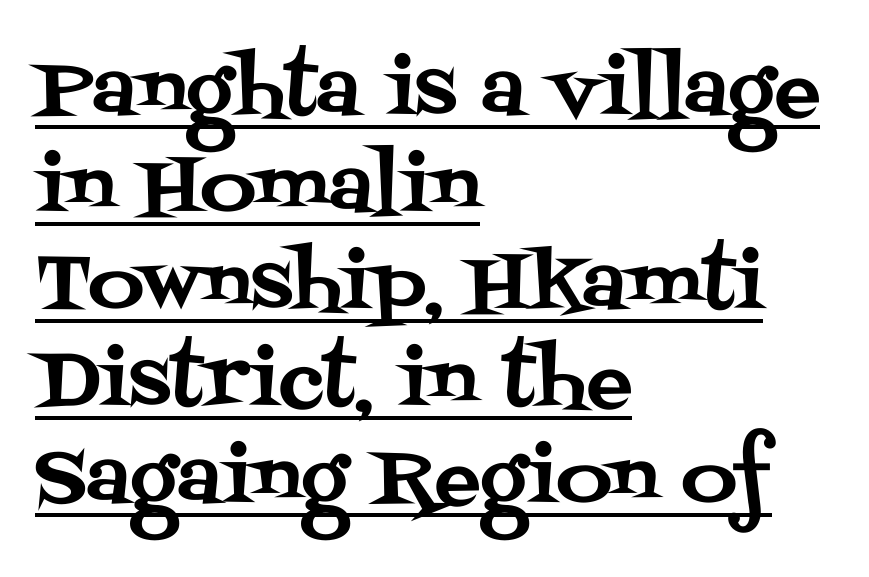
The space between consecutive lines is moderate. This is serif lettering, the kind often seen in printed books. Posture: vertical. Varying glyph widths throughout — classic text-font behaviour.
